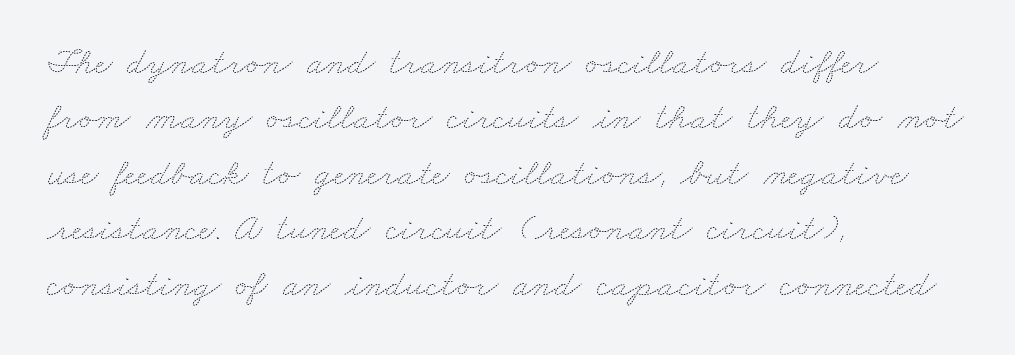
The image shows 38 px thin, wide type; set left-aligned, normal line spacing (1.46x), normal letter spacing, not underlined; medium stroke contrast and a small x-height.
